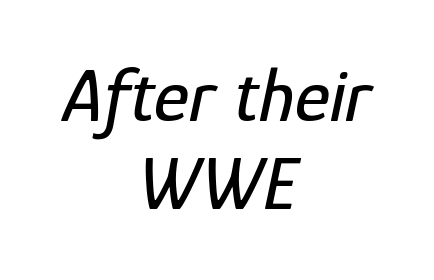
Every character sits at an angle, as italics do. The letters sit at their default tracking, neither squeezed nor spread. The typesetter chose a symmetrical, centered arrangement here. Character widths vary here, with narrow letters taking less room than wide ones. Check the space under the baseline: it is left empty.
